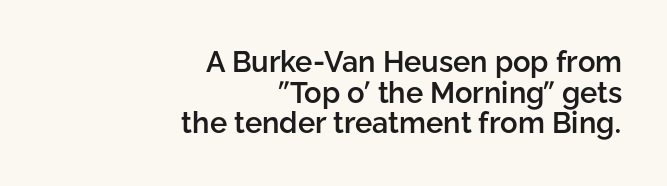
The strokes are fattened partway — semibold, not bold. Cramped leading. Tall strokes in this sample are plumb rather than angled. These lines are rendered in a variable-pitch font.
